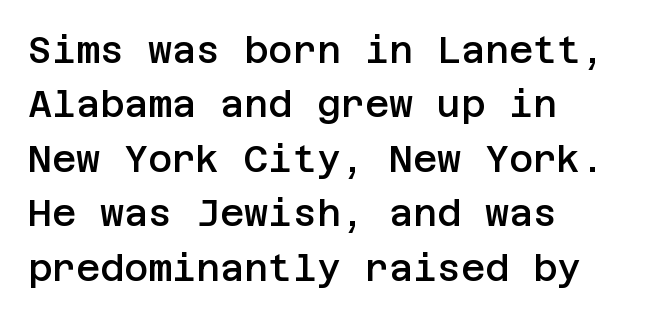
This is roman type, the default non-slanted kind. Rows of type keep a routine distance in the vertical direction. Nothing unusual about the tracking: characters are spaced as the font intends. This sample uses a sans-serif face. Is the type bold? Partly — it's a semibold, heavier than regular but not fully bold. A bare baseline throughout the passage.
